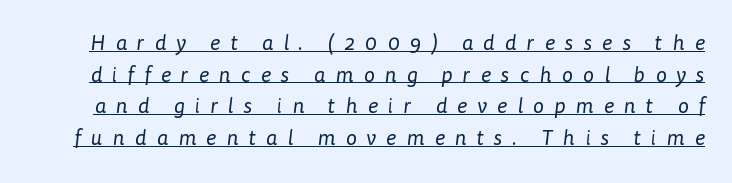
The image shows 21 px text type; set normal line spacing (1.51x), unusually wide letter spacing (+0.49 em), underlined.
